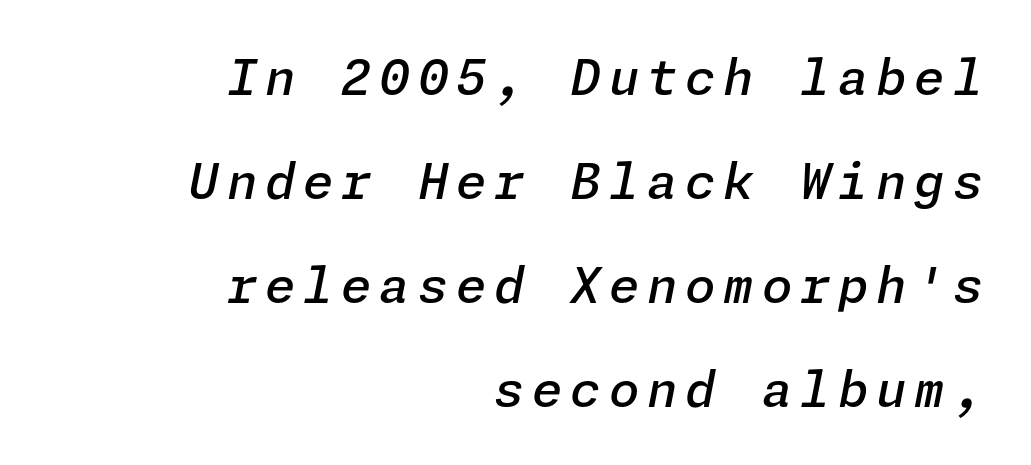
The image shows 49 px semibold type, italic (leaning right); set right-aligned, loose line spacing (2.12x), not underlined; low stroke contrast and a medium x-height.
